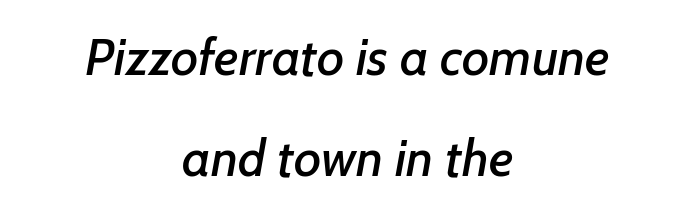
This sample has the flowing, uneven cadence of proportional lettering. If you measured baseline to baseline, you'd find a long distance. Descenders hang freely into open space. Observe the ordinary spacing: letters are neighbours, not strangers. The passage is arranged like a title page — every line centered.
